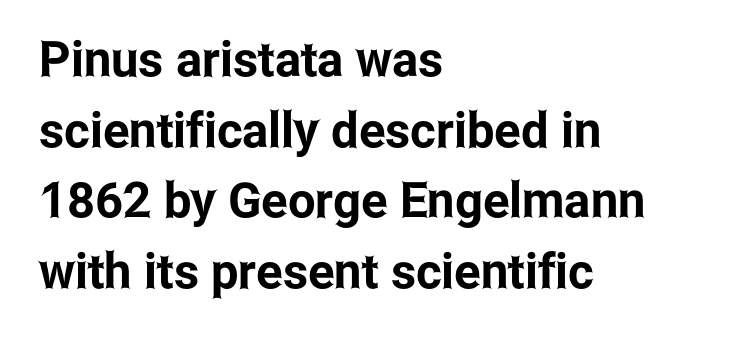
Q: Is the text italic (slanted)? A: No, it is upright.
Q: Is the typeface a serif or a sans-serif typeface? A: Sans-serif.
Q: Is the text underlined? A: No.
Q: How is the paragraph aligned? A: Left-aligned.
Q: Is the spacing between letters normal or unusually wide? A: Normal.
Q: Is the spacing between lines tight, normal or loose? A: Normal.
Q: Width (condensed, normal, or wide)? A: Condensed.
Q: Stroke contrast? A: Low.
Q: x-height? A: Medium.
Q: Monospaced? A: No.
